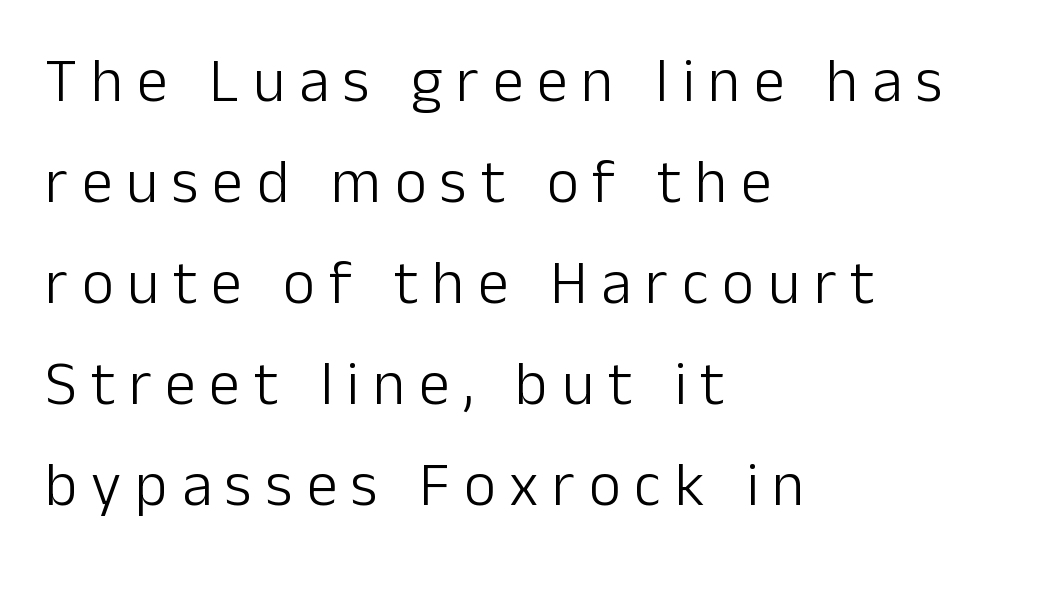
The image shows 62 px light sans-serif type, upright; set left-aligned, normal line spacing (1.63x), unusually wide letter spacing (+0.22 em), not underlined; low stroke contrast and a medium x-height.
